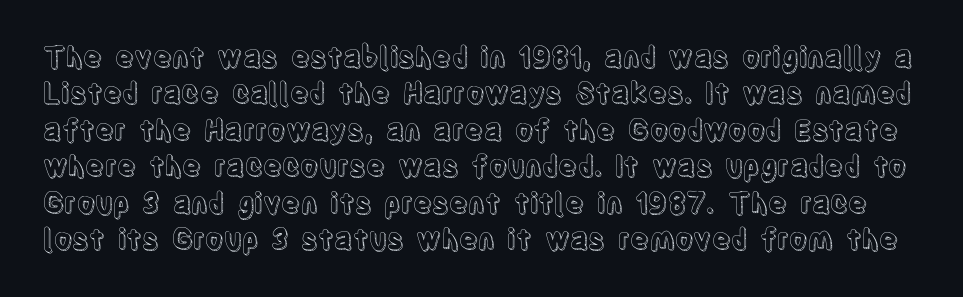
The image shows 28 px condensed type, upright; set normal line spacing (1.3x), normal letter spacing, not underlined; a large x-height.
